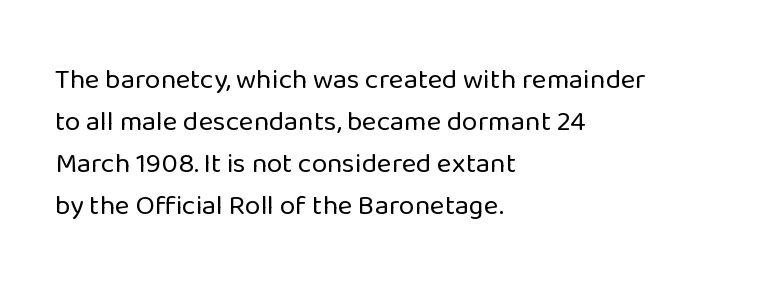
The image shows 28 px regular-weight sans-serif type, upright; set left-aligned, normal line spacing (1.5x), normal letter spacing, not underlined; low stroke contrast and a medium x-height.
